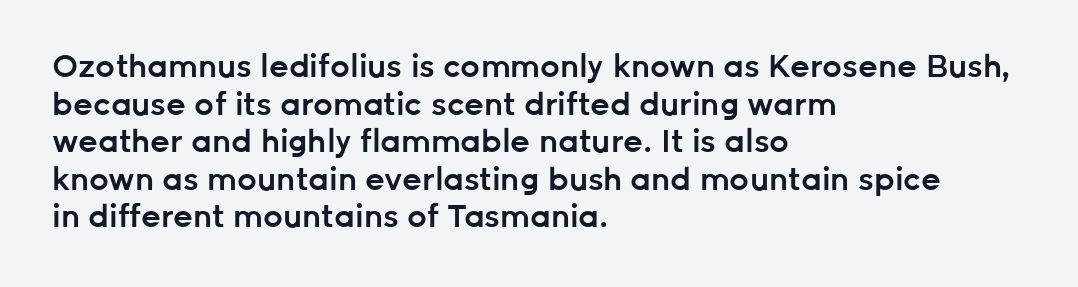
{"serif": "no", "italic": "no", "bold": "semi", "weight": "semibold", "width": "normal", "stroke_contrast": "low", "x_height": "medium", "monospaced": "no", "underline": "no", "align": "left", "line_spacing_ratio": 1.21, "letter_spacing": "normal", "letter_spacing_em": 0.0, "glyph_px": 31}
